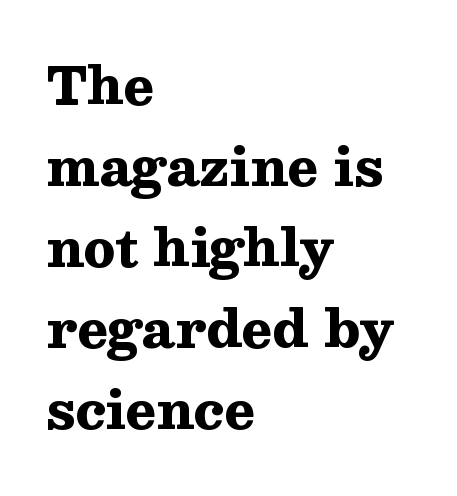
Line starts are locked; line ends wander. The space beneath each line is pristine and unruled. Bold? Absolutely — the strokes are thick and heavy. Designer's note — italics off, roman on.
